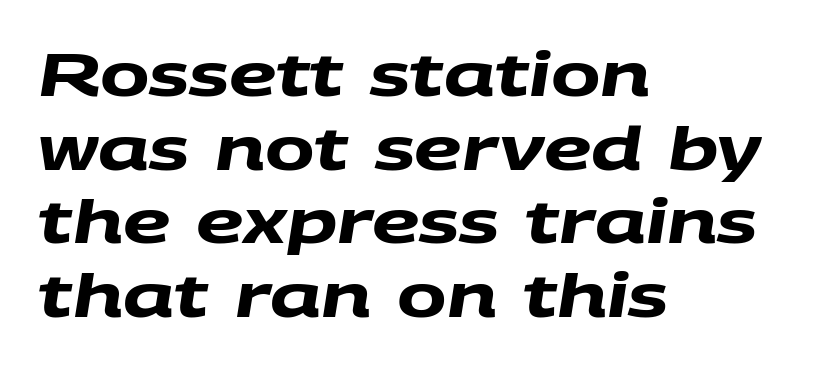
Q: Is the text bold? A: Yes.
Q: Is the typeface a serif or a sans-serif typeface? A: Sans-serif.
Q: Is the text underlined? A: No.
Q: How is the paragraph aligned? A: Left-aligned.
Q: Is the spacing between letters normal or unusually wide? A: Normal.
Q: Is the spacing between lines tight, normal or loose? A: Normal.
Q: Width (condensed, normal, or wide)? A: Wide.
Q: Stroke contrast? A: Medium.
Q: x-height? A: Large.
Q: Monospaced? A: No.
